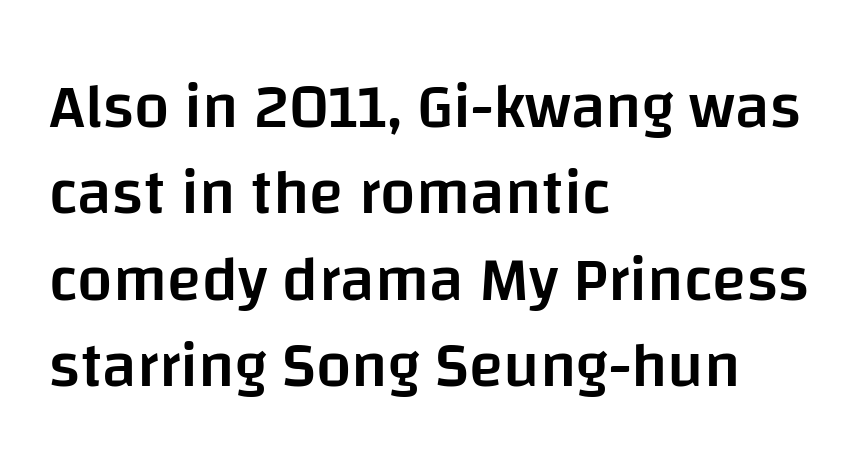
The image shows 63 px semibold sans-serif type, upright; set left-aligned, normal line spacing (1.37x), normal letter spacing, not underlined; low stroke contrast and a large x-height.
